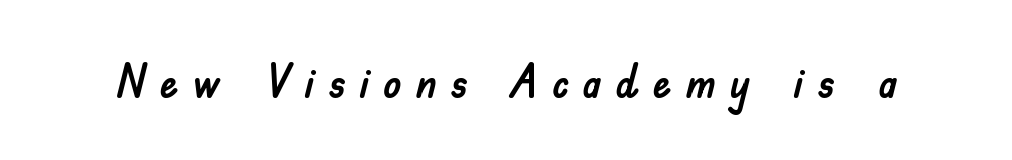
Q: Is the text italic (slanted)? A: Yes.
Q: Is the typeface a serif or a sans-serif typeface? A: Sans-serif.
Q: Is the text underlined? A: No.
Q: Is the spacing between letters normal or unusually wide? A: Unusually wide.
Q: Width (condensed, normal, or wide)? A: Normal.
Q: Stroke contrast? A: Low.
Q: x-height? A: Small.
Q: Monospaced? A: No.
